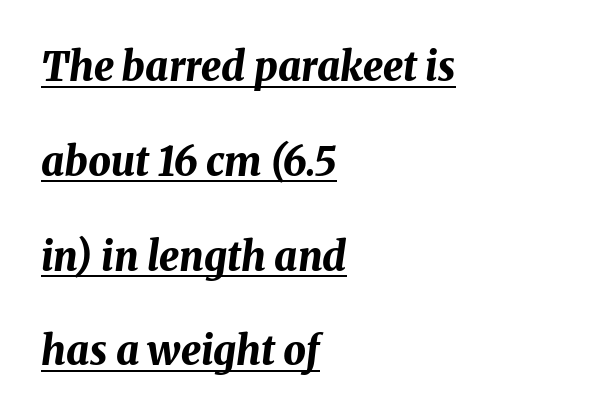
Q: Is the text bold? A: Yes.
Q: Is the text italic (slanted)? A: Yes, it leans right by about 8 degrees.
Q: Is the text underlined? A: Yes.
Q: How is the paragraph aligned? A: Left-aligned.
Q: Is the spacing between letters normal or unusually wide? A: Normal.
Q: Is the spacing between lines tight, normal or loose? A: Loose.
Q: Width (condensed, normal, or wide)? A: Normal.
Q: Stroke contrast? A: Medium.
Q: x-height? A: Medium.
Q: Monospaced? A: No.
